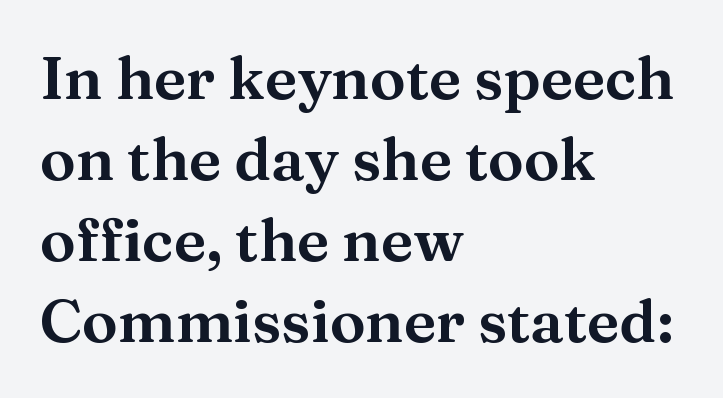
The tracking reads as untouched default to a designer's eye. The block of text has a typical density, with ordinary space between rows. Unlike a clean sans, this face finishes its strokes with serifs. Unmarked baselines from the first word to the last. A student would call this left alignment; a typographer would say flush left, rag right.
